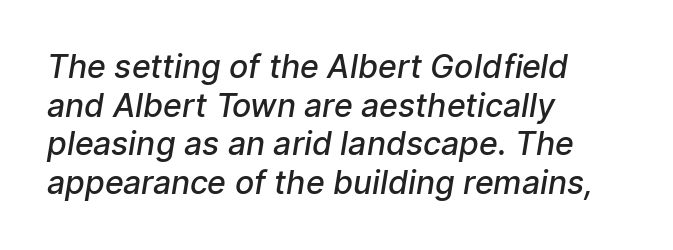
The passage shown is typed in a proportional face where columns would drift. Set as a demibold, roughly 600 on the weight scale. The paragraph shown leans on its left margin. These lines are composed in type without serifs.
